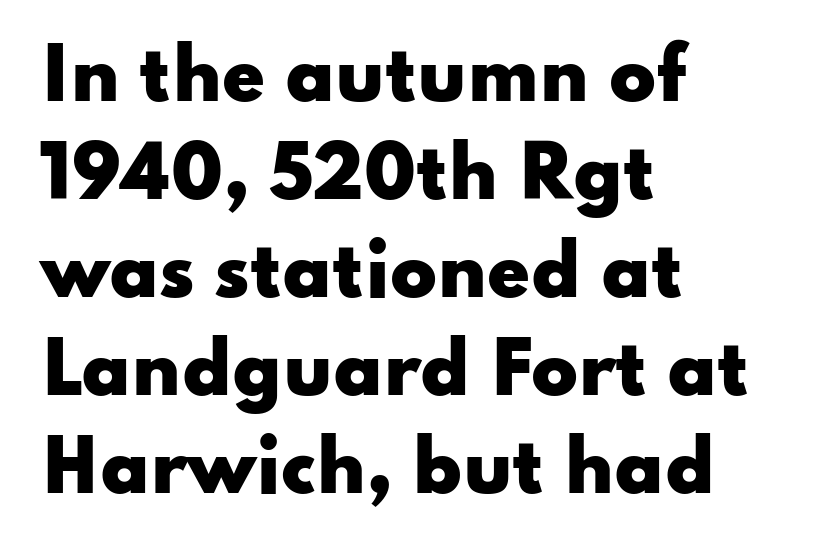
Unlike a traditional serif, this face leaves its strokes unadorned. Lines of text with bare space underneath. Proportional: the letters do not fall into vertical columns. Normally led — the rows are evenly, conventionally spaced.
